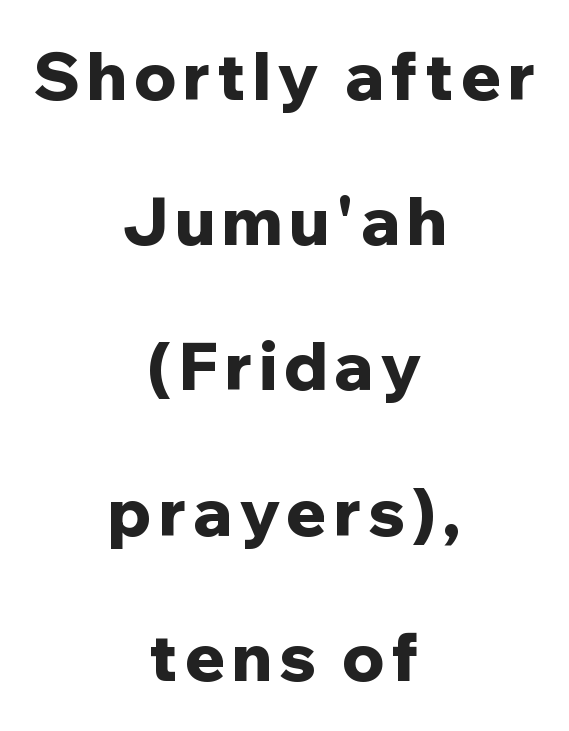
{"serif": "no", "italic": "no", "bold": "yes", "weight": "bold", "width": "normal", "stroke_contrast": "low", "x_height": "medium", "monospaced": "no", "underline": "no", "align": "center", "line_spacing": "loose", "line_spacing_ratio": 2.2, "glyph_px": 66}
